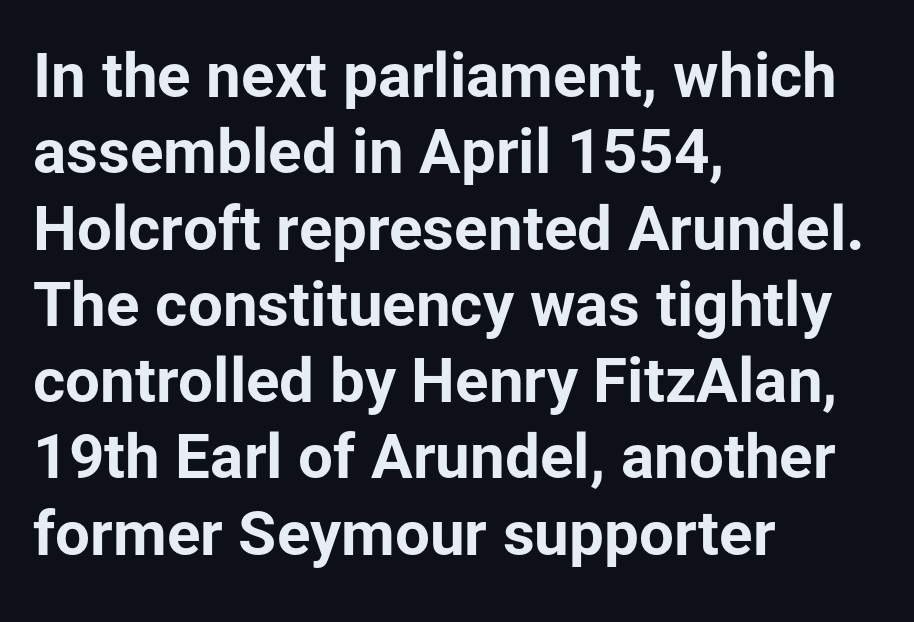
These lines are rendered in a variable-pitch font. Glance below the letters and you will spot only blank space. Is the block centered? No — it sits flush against the left margin. Summary of weight: heavy, a full bold.
